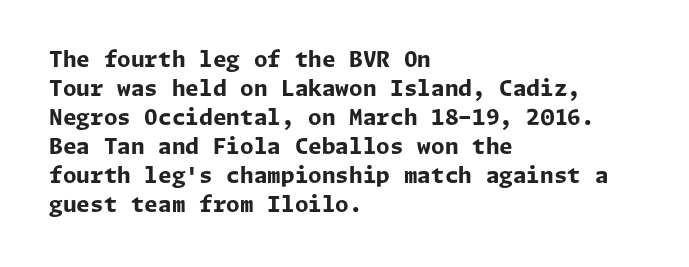
The image shows 22 px bold type, upright; set left-aligned, normal line spacing (1.32x), normal letter spacing, not underlined.
